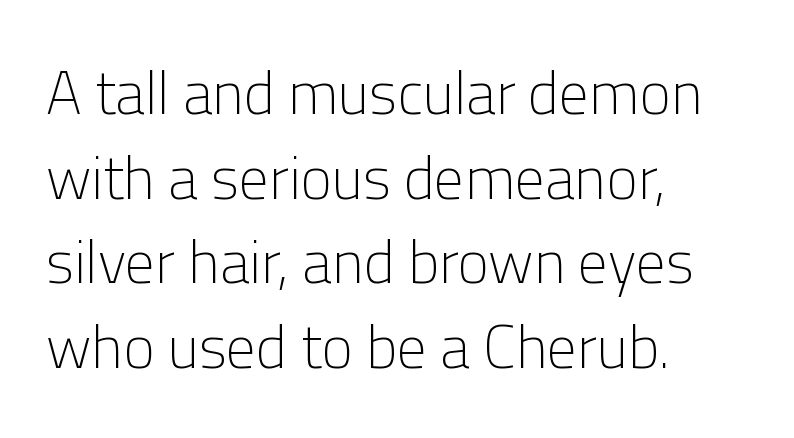
{"serif": "no", "italic": "no", "bold": "no", "weight": "light", "width": "normal", "stroke_contrast": "low", "x_height": "medium", "monospaced": "no", "underline": "no", "align": "left", "line_spacing": "normal", "line_spacing_ratio": 1.41, "letter_spacing": "normal", "letter_spacing_em": 0.0, "glyph_px": 60}
